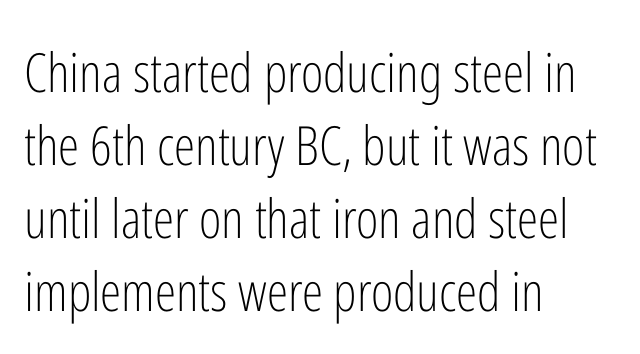
The image shows 54 px light, condensed sans-serif type, upright; set left-aligned, normal line spacing (1.35x), normal letter spacing, not underlined; low stroke contrast and a medium x-height.
